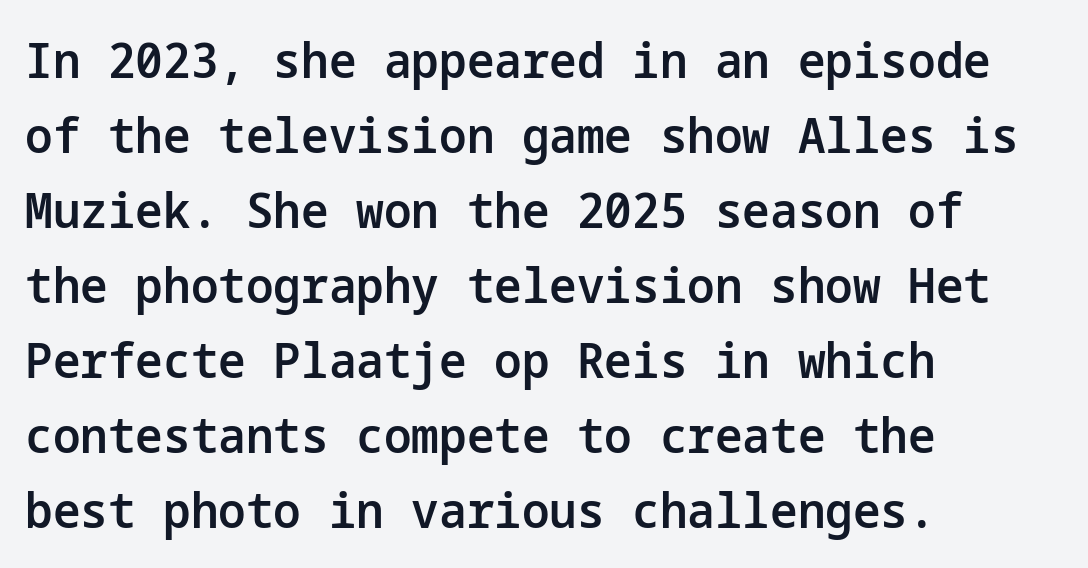
The image shows 49 px semibold sans-serif type, upright; set left-aligned, normal line spacing (1.53x), normal letter spacing, not underlined; low stroke contrast and a medium x-height.
